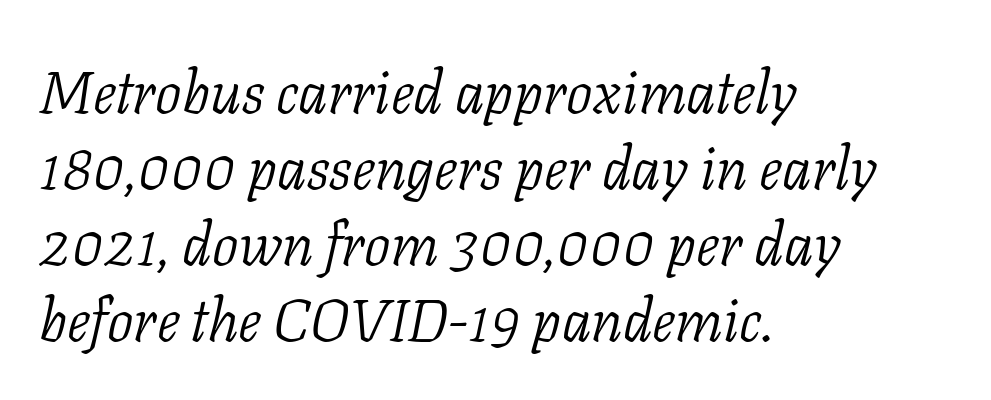
The image shows 59 px light serif type, italic (leaning right); set left-aligned, normal line spacing (1.29x), normal letter spacing, not underlined; low stroke contrast and a medium x-height.
